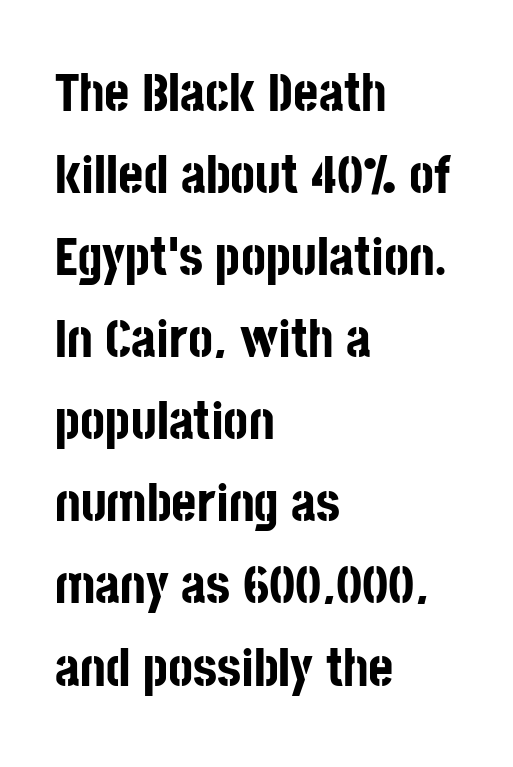
The image shows 54 px bold, condensed sans-serif type, upright; set left-aligned, normal line spacing (1.52x), normal letter spacing, not underlined; low stroke contrast and a large x-height.
